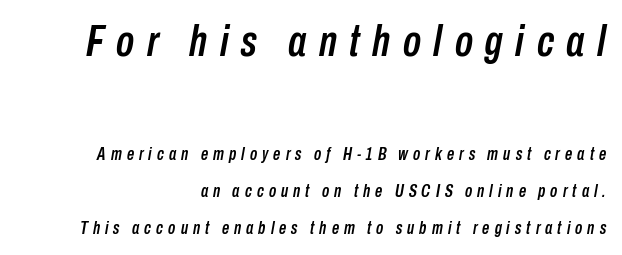
The image shows 45 px condensed type, italic (leaning right); set right-aligned, loose line spacing (2.05x), unusually wide letter spacing (+0.28 em), not underlined; the first (top) block is 2.5x larger; low stroke contrast and a medium x-height.
